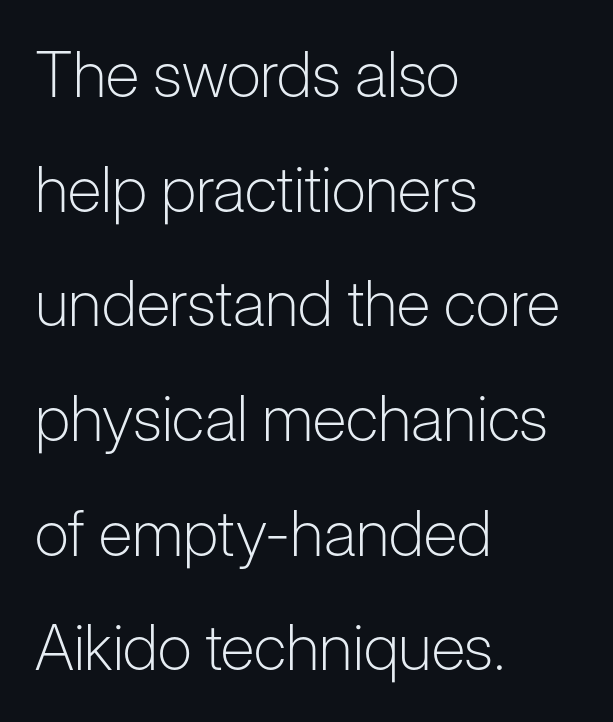
The glyphs are unaccompanied by any horizontal stroke below them. Characters follow at the spacing the type designer built in. Posture: straight, roman, zero tilt. Horizontally, the lines are justified to the leading edge only. Do the characters align in a grid? No, the font is proportional.
